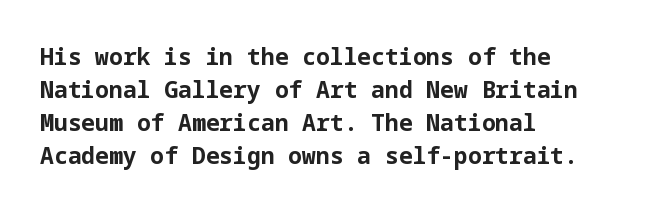
The image shows 23 px bold type, upright; set left-aligned, normal line spacing (1.44x), normal letter spacing, not underlined.
